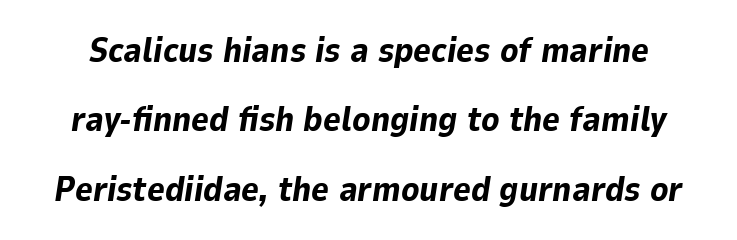
{"italic": "yes", "lean": "right", "slant_degrees": 9, "bold": "yes", "weight": "bold", "width": "normal", "stroke_contrast": "low", "x_height": "medium", "monospaced": "no", "underline": "no", "line_spacing": "loose", "line_spacing_ratio": 2.04, "letter_spacing": "normal", "letter_spacing_em": 0.0, "glyph_px": 34}
